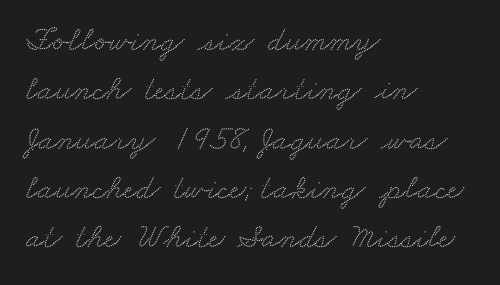
{"serif": "yes", "width": "wide", "stroke_contrast": "medium", "x_height": "small", "monospaced": "no", "underline": "no", "align": "left", "line_spacing": "normal", "line_spacing_ratio": 1.45, "letter_spacing": "normal", "letter_spacing_em": 0.0, "glyph_px": 34}
